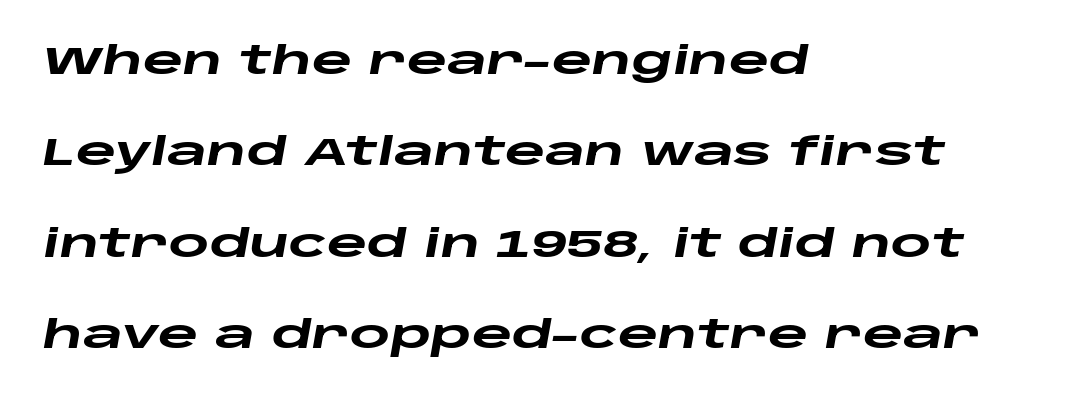
Honestly, there is no underline to notice here at all. Does the leading feel generous? Absolutely, it's lavish. If you drew a ruler down the left edge, every line would touch it. A typesetter would mark this as italic.
